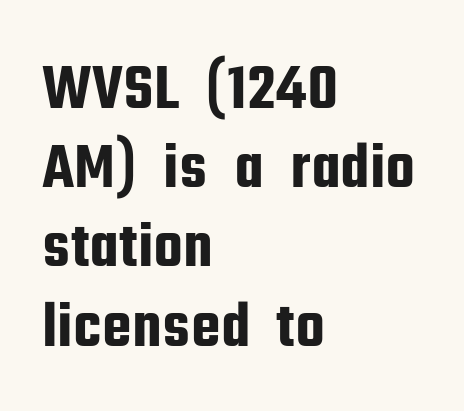
The image shows 66 px condensed sans-serif type, upright; set left-aligned, line spacing 1.2x, normal letter spacing, not underlined; low stroke contrast and a medium x-height.
